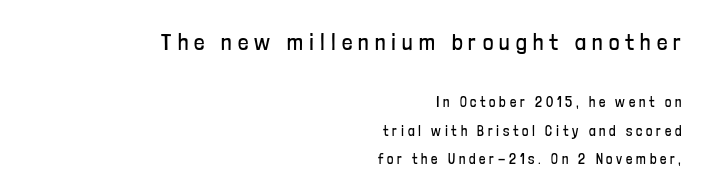
Q: Is the text bold? A: No.
Q: Is the text italic (slanted)? A: No, it is upright.
Q: Is the text underlined? A: No.
Q: How is the paragraph aligned? A: Right-aligned.
Q: Is the spacing between letters normal or unusually wide? A: Unusually wide.
Q: Is the spacing between lines tight, normal or loose? A: Loose.
Q: Which block of text is set in a larger size, the first (top) or the second (bottom)? A: The first (top) one.
